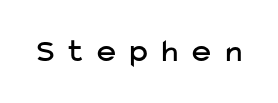
Q: Is the text italic (slanted)? A: No, it is upright.
Q: Is the typeface a serif or a sans-serif typeface? A: Sans-serif.
Q: Is the text underlined? A: No.
Q: Is the spacing between letters normal or unusually wide? A: Unusually wide.
Q: Width (condensed, normal, or wide)? A: Normal.
Q: Stroke contrast? A: Low.
Q: x-height? A: Medium.
Q: Monospaced? A: No.
